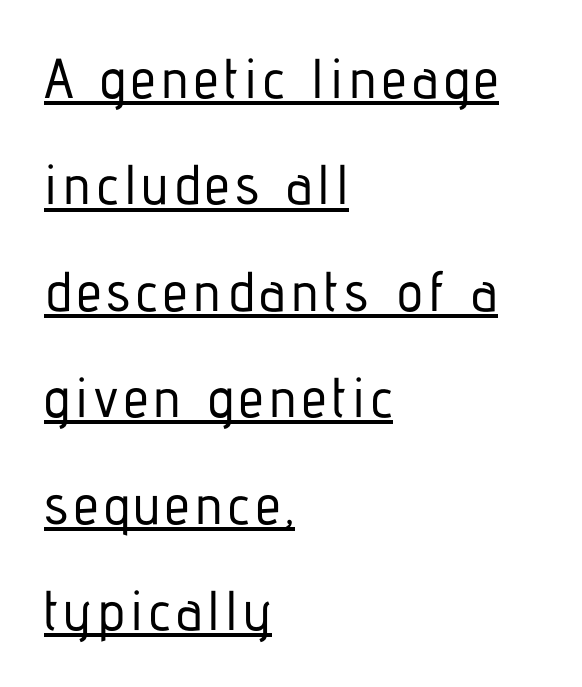
{"serif": "no", "italic": "no", "width": "condensed", "stroke_contrast": "low", "x_height": "medium", "monospaced": "no", "underline": "yes", "align": "left", "line_spacing": "loose", "line_spacing_ratio": 1.9, "glyph_px": 56}
